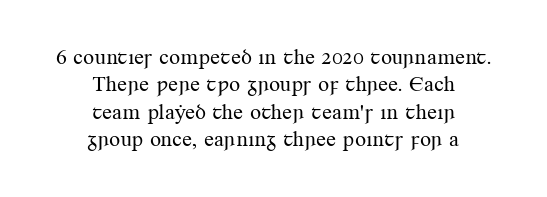
{"italic": "no", "bold": "no", "underline": "no", "align": "center", "line_spacing": "normal", "line_spacing_ratio": 1.25, "letter_spacing": "normal", "letter_spacing_em": 0.0, "glyph_px": 22}
